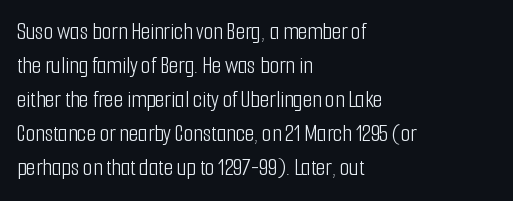
Just letters on the line, the space beneath them empty. The lines sit at an ordinary, default distance from one another. Reading down the block, your eye returns to a fixed left position each line. Think standard paragraph weight, or any step lighter than that.
